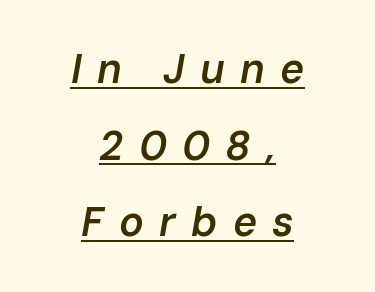
The image shows 41 px semibold type, italic (leaning right); set centered, line spacing 1.87x, unusually wide letter spacing (+0.37 em), underlined; low stroke contrast and a medium x-height.
